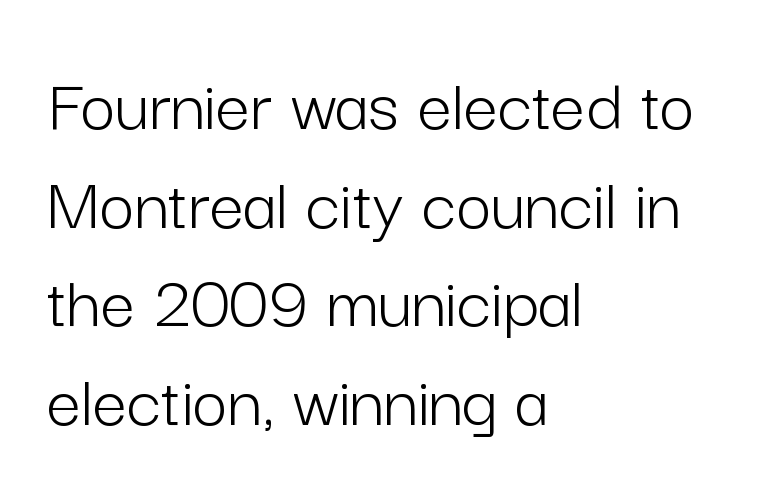
{"serif": "no", "italic": "no", "bold": "no", "weight": "light", "width": "normal", "stroke_contrast": "low", "x_height": "medium", "monospaced": "no", "underline": "no", "align": "left", "line_spacing": "normal", "line_spacing_ratio": 1.28, "letter_spacing": "normal", "letter_spacing_em": 0.0, "glyph_px": 77}
